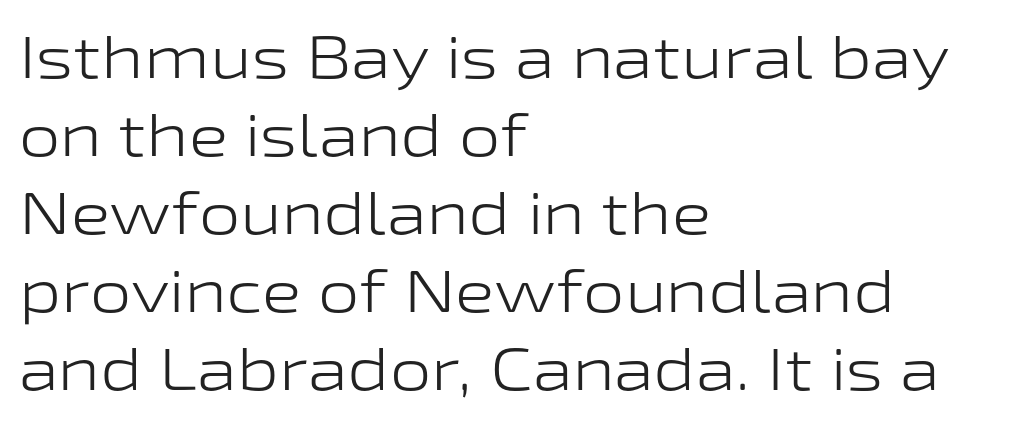
Q: Is the text bold? A: No.
Q: Is the text italic (slanted)? A: No, it is upright.
Q: Is the typeface a serif or a sans-serif typeface? A: Sans-serif.
Q: Is the text underlined? A: No.
Q: How is the paragraph aligned? A: Left-aligned.
Q: Is the spacing between letters normal or unusually wide? A: Normal.
Q: Is the spacing between lines tight, normal or loose? A: Normal.
Q: Width (condensed, normal, or wide)? A: Wide.
Q: Stroke contrast? A: Low.
Q: x-height? A: Medium.
Q: Monospaced? A: No.
